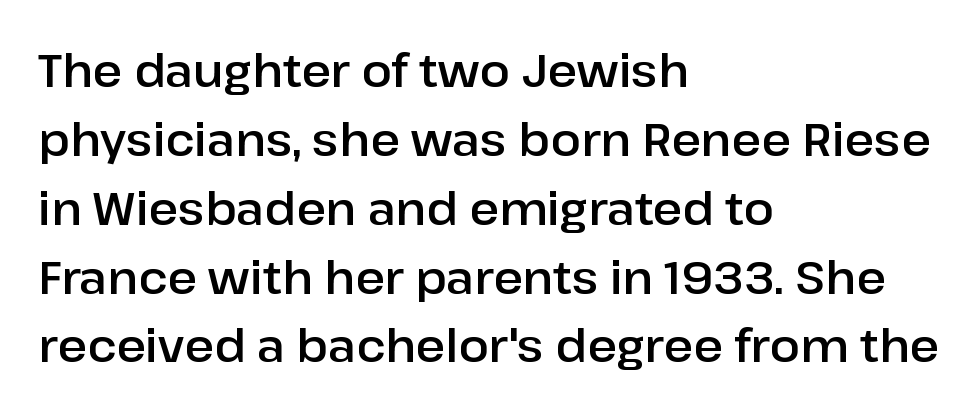
{"serif": "no", "italic": "no", "width": "normal", "stroke_contrast": "low", "x_height": "medium", "monospaced": "no", "underline": "no", "align": "left", "line_spacing": "normal", "line_spacing_ratio": 1.53, "letter_spacing": "normal", "letter_spacing_em": 0.0, "glyph_px": 45}
